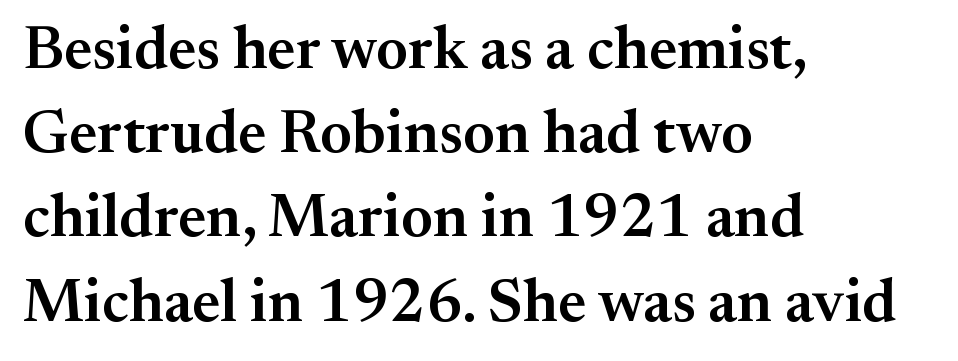
Q: Is the text bold? A: Semi-bold.
Q: Is the text italic (slanted)? A: No, it is upright.
Q: Is the typeface a serif or a sans-serif typeface? A: Serif.
Q: Is the text underlined? A: No.
Q: How is the paragraph aligned? A: Left-aligned.
Q: Is the spacing between letters normal or unusually wide? A: Normal.
Q: Is the spacing between lines tight, normal or loose? A: Normal.
Q: Width (condensed, normal, or wide)? A: Normal.
Q: Stroke contrast? A: Medium.
Q: x-height? A: Small.
Q: Monospaced? A: No.
